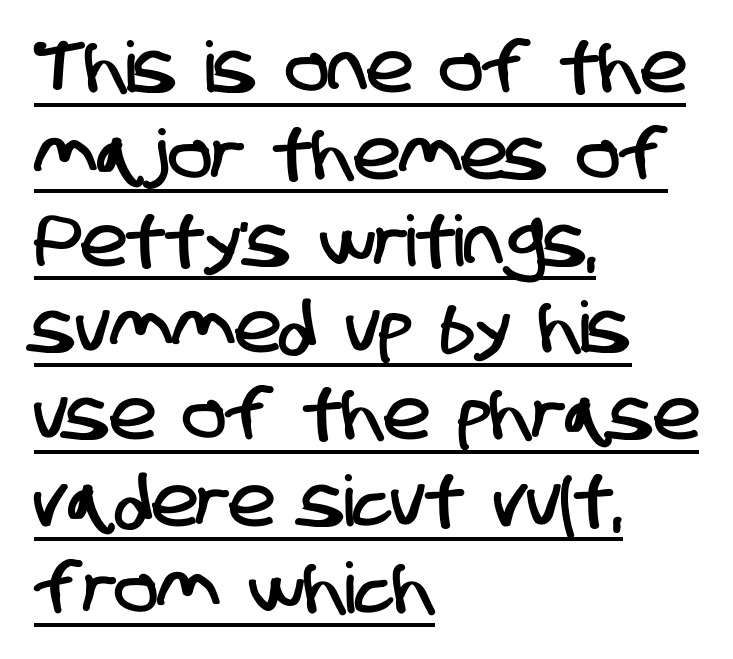
The image shows 70 px condensed sans-serif type; set left-aligned, line spacing 1.24x, normal letter spacing, underlined; low stroke contrast and a large x-height.
